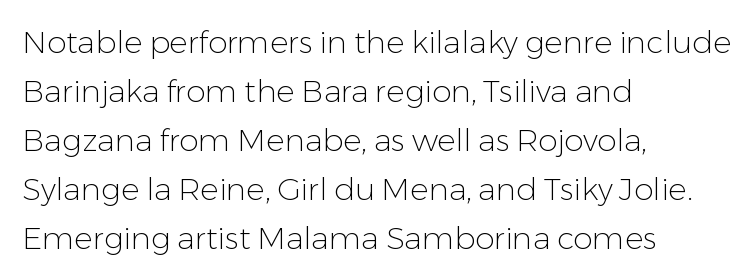
The text block is weighted toward the left margin, trailing off unevenly rightward. Baseline-to-baseline distance is the conventional proportion of letter height. In terms of posture, this sample is upright. Do the characters align in a grid? No, the font is proportional.
